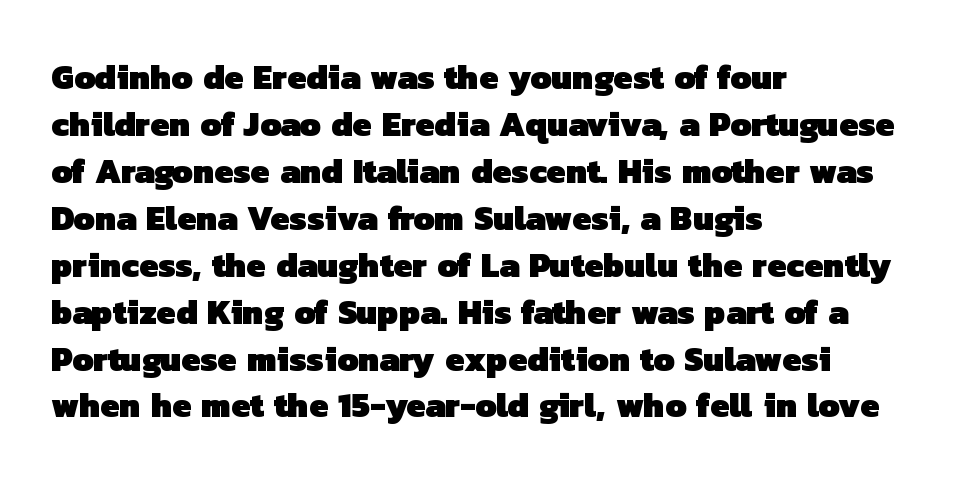
You could call the tracking neutral — neither tight nor loose. Spacing verdict: proportional, widths tailored to each character. Every letter is thick-stroked: bold, no question. The space between consecutive lines is moderate. This sample uses a sans-serif face.
